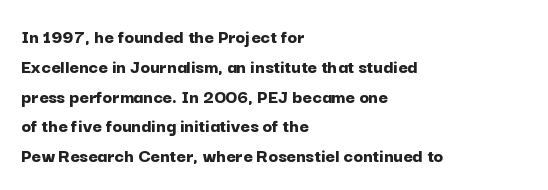
The image shows 20 px bold type, upright; set left-aligned, normal line spacing (1.49x), normal letter spacing, not underlined.
